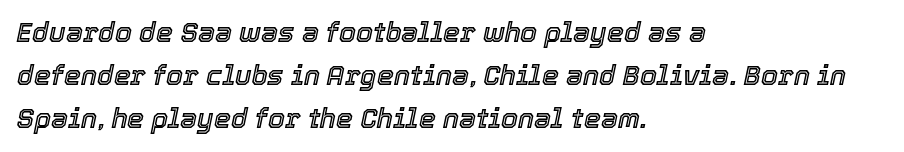
The image shows 27 px text type, italic (leaning right); set left-aligned, normal line spacing (1.6x), normal letter spacing, not underlined.
